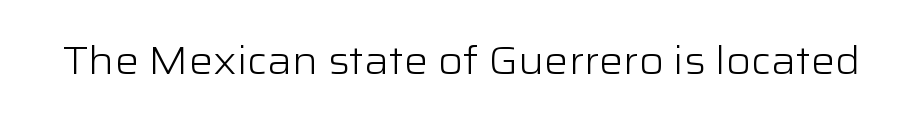
Q: Is the text bold? A: No.
Q: Is the text italic (slanted)? A: No, it is upright.
Q: Is the typeface a serif or a sans-serif typeface? A: Sans-serif.
Q: Is the text underlined? A: No.
Q: Is the spacing between letters normal or unusually wide? A: Normal.
Q: Width (condensed, normal, or wide)? A: Wide.
Q: Stroke contrast? A: Low.
Q: x-height? A: Medium.
Q: Monospaced? A: No.
